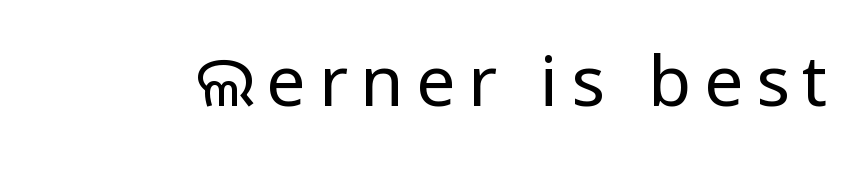
Q: Is the text bold? A: No.
Q: Is the text italic (slanted)? A: No, it is upright.
Q: Is the typeface a serif or a sans-serif typeface? A: Sans-serif.
Q: Is the text underlined? A: No.
Q: Width (condensed, normal, or wide)? A: Condensed.
Q: Stroke contrast? A: Low.
Q: x-height? A: Large.
Q: Monospaced? A: No.
